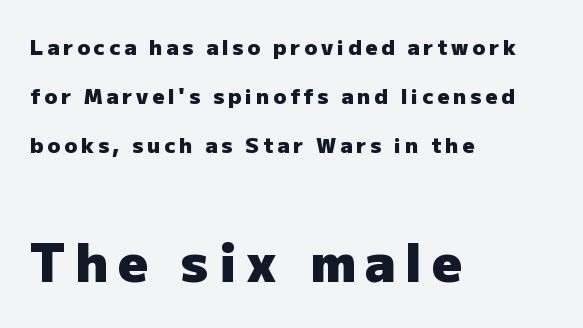
The image shows 53 px heavy sans-serif type, upright; set left-aligned, loose line spacing (2.34x), not underlined; the second (bottom) block is 2.52x larger; low stroke contrast and a medium x-height.
